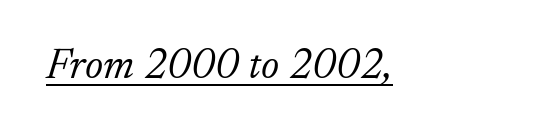
The image shows 43 px light serif type, italic (leaning right); set normal letter spacing, underlined; low stroke contrast and a small x-height.
